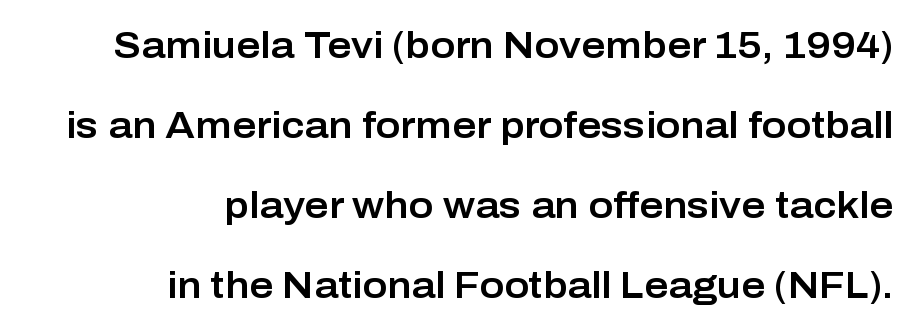
Vertical spacing — loose. This sample has the flowing, uneven cadence of proportional lettering. The typography opts for an upright posture over an oblique one. This rendering employs a face without finishing strokes, i.e., a sans-serif. Short note: letters normally spaced. The passage is arranged like a letterhead date or caption credit — flush right.
